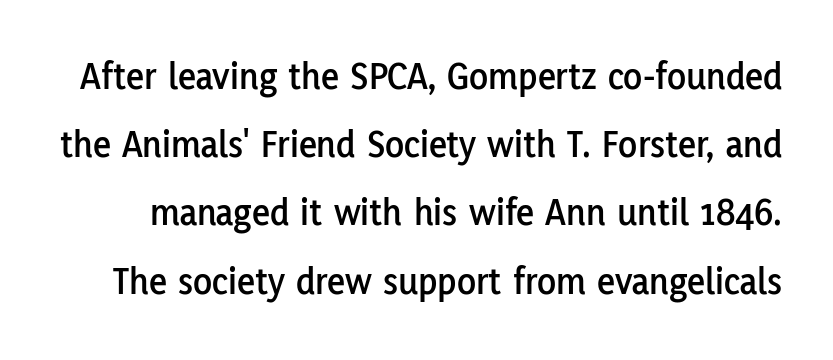
Q: Is the text italic (slanted)? A: No, it is upright.
Q: Is the typeface a serif or a sans-serif typeface? A: Sans-serif.
Q: Is the text underlined? A: No.
Q: Is the spacing between letters normal or unusually wide? A: Normal.
Q: Width (condensed, normal, or wide)? A: Normal.
Q: Stroke contrast? A: Low.
Q: x-height? A: Medium.
Q: Monospaced? A: No.
